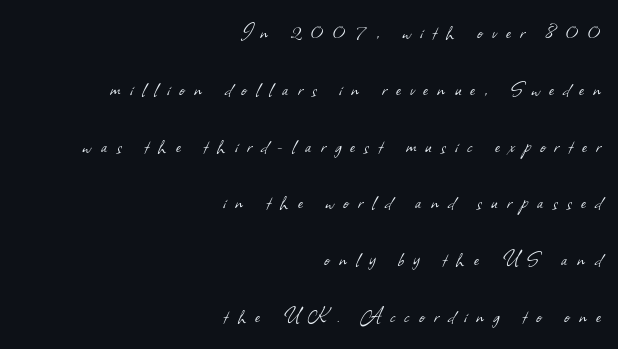
The image shows 23 px text type; set right-aligned, loose line spacing (2.47x), unusually wide letter spacing (+0.41 em), not underlined.
